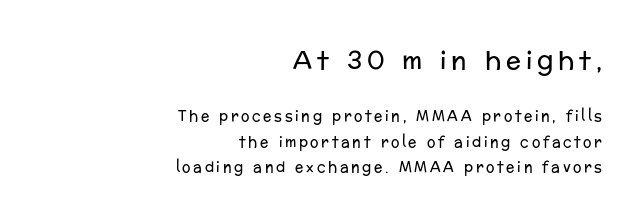
{"italic": "no", "bold": "no", "underline": "no", "align": "right", "line_spacing_ratio": 1.81, "larger_block": "first", "size_ratio": 1.79, "glyph_px": 25}
